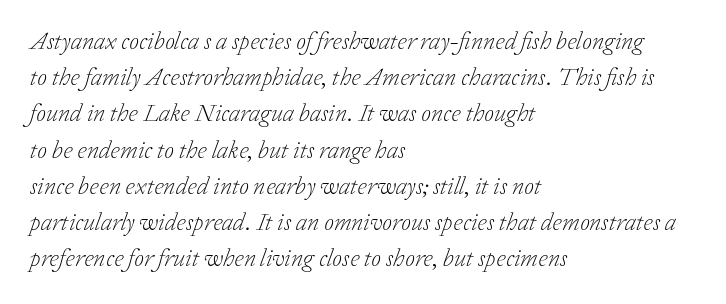
{"italic": "yes", "lean": "right", "slant_degrees": 20, "bold": "no", "underline": "no", "align": "left", "line_spacing": "normal", "line_spacing_ratio": 1.45, "letter_spacing": "normal", "letter_spacing_em": 0.0, "glyph_px": 25}
